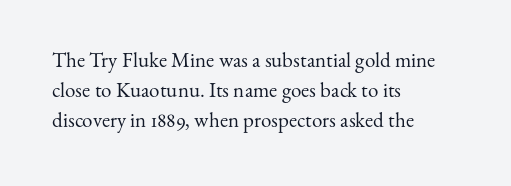
The image shows 21 px text type, upright; set left-aligned, normal line spacing (1.42x), normal letter spacing, not underlined.
